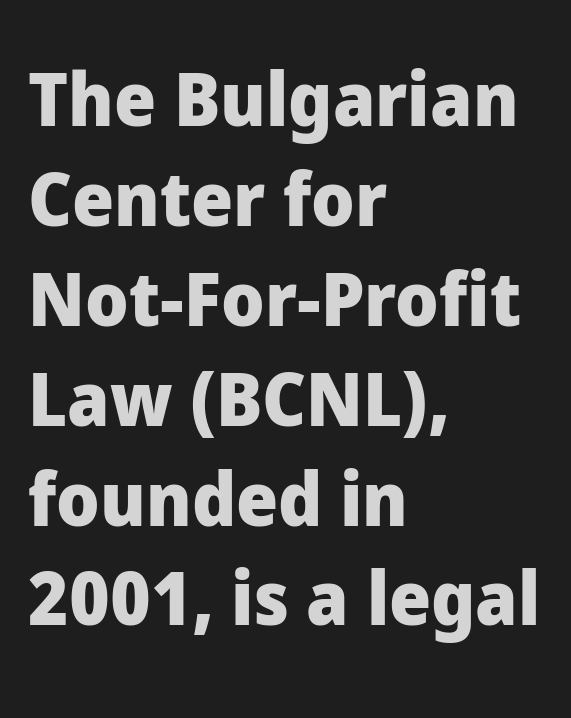
The image shows 74 px heavy sans-serif type, upright; set left-aligned, normal line spacing (1.35x), normal letter spacing, not underlined; low stroke contrast and a medium x-height.
